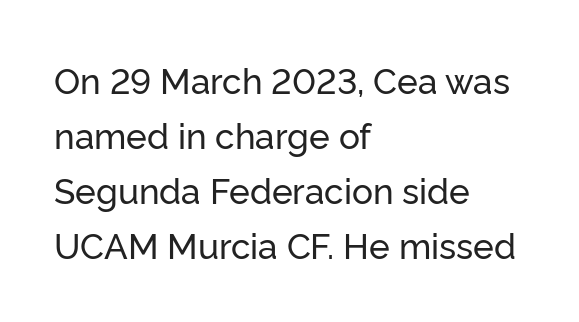
The image shows 35 px sans-serif type, upright; set left-aligned, normal line spacing (1.57x), normal letter spacing, not underlined; low stroke contrast and a medium x-height.
